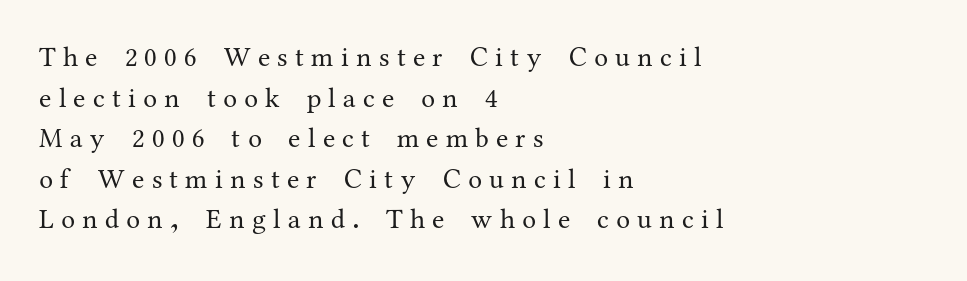
Typeset ragged right — the left edge is the straight one. In terms of posture, this sample is upright. The rows are spaced the way most documents space them. Each stroke keeps to a modest, everyday thickness or less. Regarding serifs, this sample has them. The rendering uses natural spacing where letterforms have individual widths.
